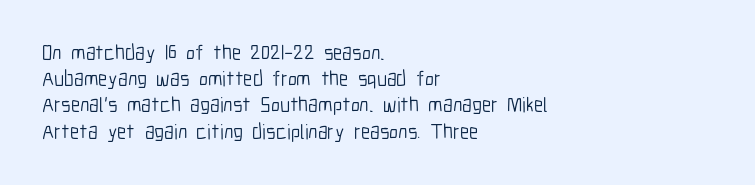
{"italic": "no", "bold": "no", "underline": "no", "align": "left", "line_spacing": "normal", "line_spacing_ratio": 1.25, "letter_spacing": "normal", "letter_spacing_em": 0.0, "glyph_px": 21}
